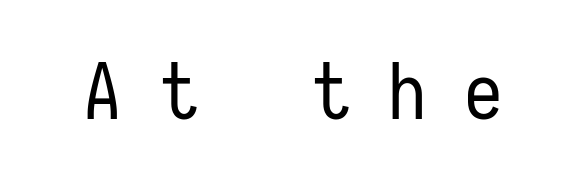
The rendering uses typewriter-style spacing with identical character cells. To sum up the face: it is a sans, with no serifs. The letters look calm and open, with moderate or lighter stems. Style check: upright. You could only call the tracking loose — the letters float apart. Plain, unruled lines of type.
